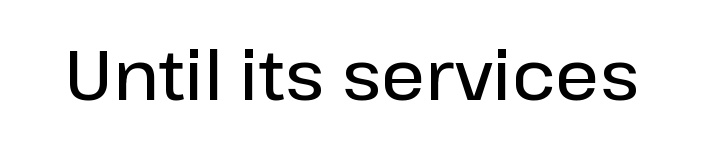
{"serif": "no", "italic": "no", "bold": "semi", "weight": "semibold", "width": "normal", "stroke_contrast": "low", "x_height": "medium", "monospaced": "no", "underline": "no", "letter_spacing": "normal", "letter_spacing_em": 0.0, "glyph_px": 69}
